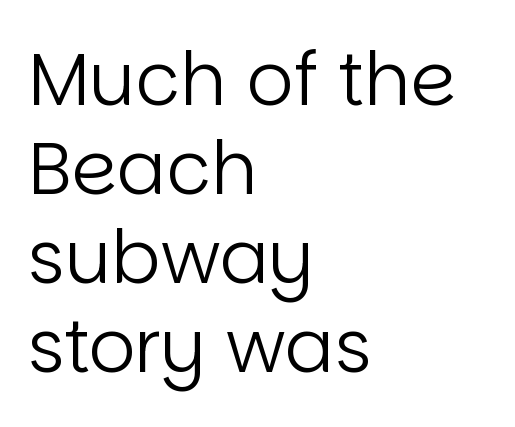
Does the lettering tilt? It doesn't — this is upright. This is sans-serif lettering, the kind often seen on screens and signage. Caption: multi-line text, flush left, ragged right. Varying glyph widths throughout — classic text-font behaviour. On a weight scale, this lands at 450 or below.
